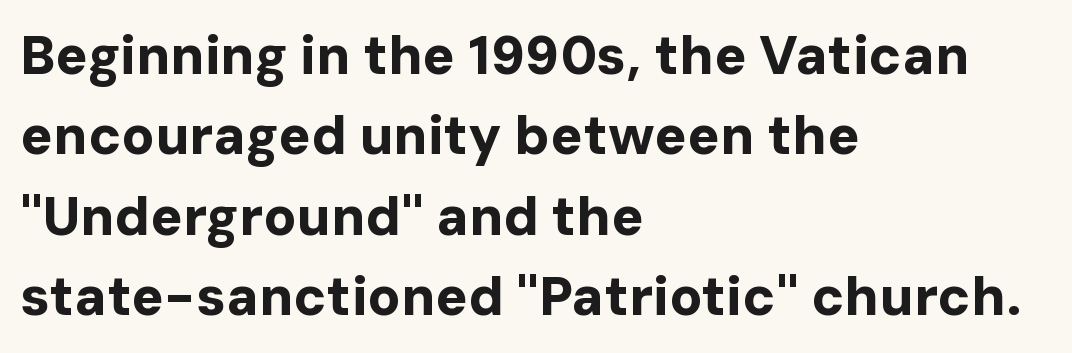
When letters stand straight like this, we call the style roman or upright. Classification — sans serif. The leading is moderate, giving the passage an even texture. Weight: bold.
